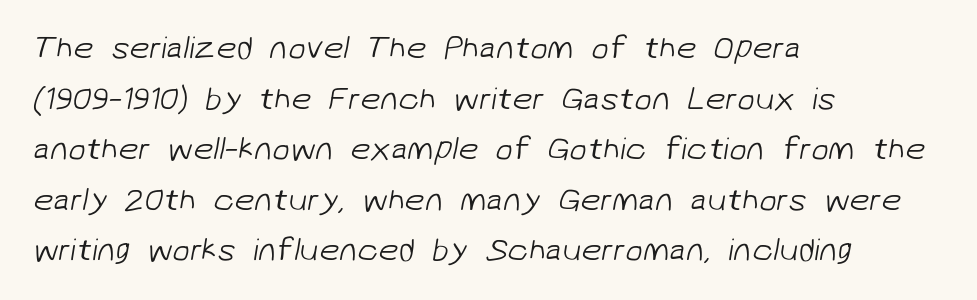
Q: Is the text bold? A: No.
Q: Is the typeface a serif or a sans-serif typeface? A: Sans-serif.
Q: Is the text underlined? A: No.
Q: How is the paragraph aligned? A: Left-aligned.
Q: Is the spacing between letters normal or unusually wide? A: Normal.
Q: Is the spacing between lines tight, normal or loose? A: Normal.
Q: Width (condensed, normal, or wide)? A: Normal.
Q: Stroke contrast? A: Low.
Q: x-height? A: Medium.
Q: Monospaced? A: No.
